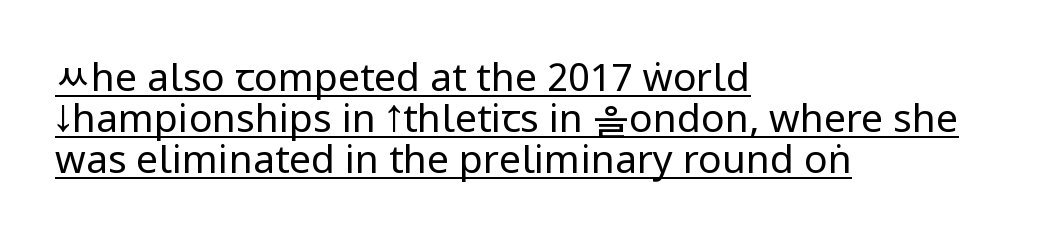
Q: Is the text bold? A: No.
Q: Is the text italic (slanted)? A: No, it is upright.
Q: Is the typeface a serif or a sans-serif typeface? A: Sans-serif.
Q: Is the text underlined? A: Yes.
Q: How is the paragraph aligned? A: Left-aligned.
Q: Is the spacing between letters normal or unusually wide? A: Normal.
Q: Is the spacing between lines tight, normal or loose? A: Tight.
Q: Width (condensed, normal, or wide)? A: Condensed.
Q: Stroke contrast? A: Low.
